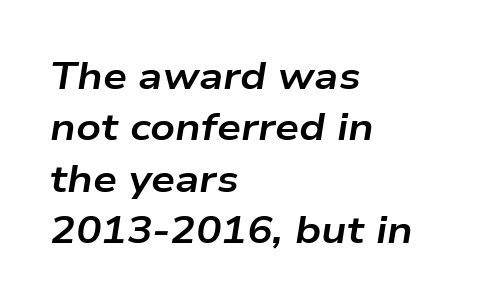
Q: Is the text bold? A: Yes.
Q: Is the text italic (slanted)? A: Yes, it leans right by about 9 degrees.
Q: Is the text underlined? A: No.
Q: How is the paragraph aligned? A: Left-aligned.
Q: Is the spacing between letters normal or unusually wide? A: Normal.
Q: Is the spacing between lines tight, normal or loose? A: Normal.
Q: Width (condensed, normal, or wide)? A: Wide.
Q: Stroke contrast? A: Low.
Q: x-height? A: Medium.
Q: Monospaced? A: No.
